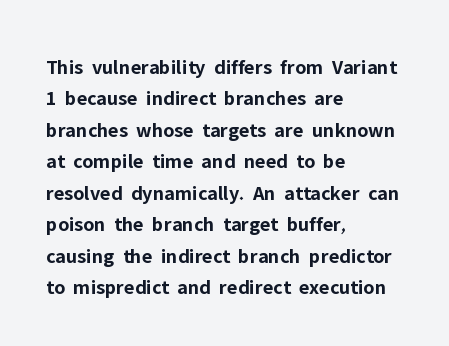
The image shows 21 px bold type, upright; set left-aligned, normal line spacing (1.5x), normal letter spacing, not underlined.
